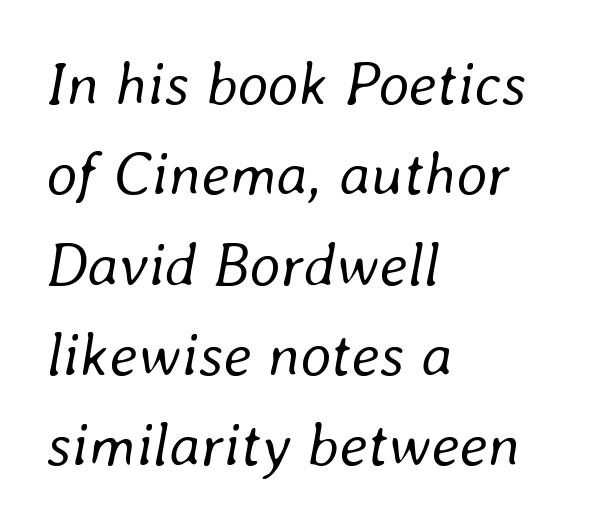
Successive baselines arrive at the customary interval. Bare-footed words on every line. A typesetter would call this zero additional tracking. Italic: yes, the glyphs are oblique. Weight class: somewhere from thin through regular. Each letter keeps its own natural width here, so spacing adapts to shape.
